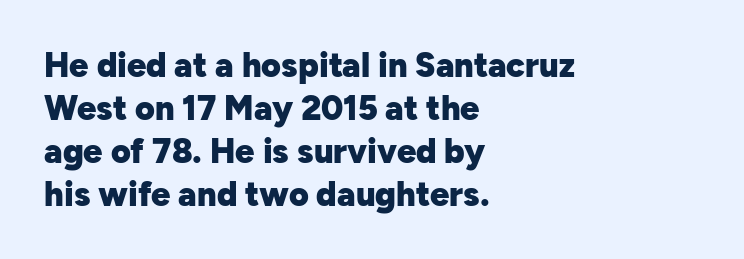
{"serif": "no", "italic": "no", "bold": "yes", "weight": "heavy", "width": "normal", "stroke_contrast": "low", "x_height": "medium", "monospaced": "no", "underline": "no", "align": "left", "line_spacing": "normal", "line_spacing_ratio": 1.26, "letter_spacing": "normal", "letter_spacing_em": 0.0, "glyph_px": 34}
